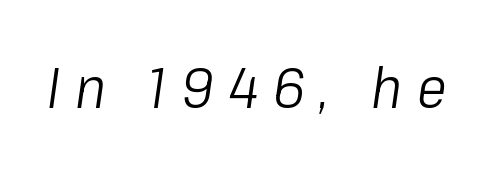
Q: Is the text bold? A: No.
Q: Is the text italic (slanted)? A: Yes, it leans right by about 8 degrees.
Q: Is the text underlined? A: No.
Q: Is the spacing between letters normal or unusually wide? A: Unusually wide.
Q: Width (condensed, normal, or wide)? A: Condensed.
Q: Stroke contrast? A: Low.
Q: x-height? A: Medium.
Q: Monospaced? A: No.
